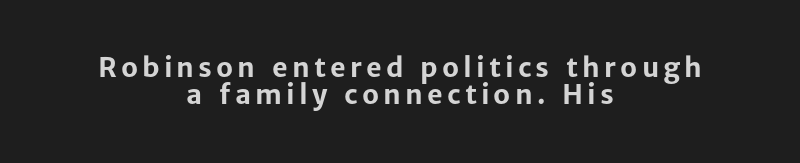
Q: Is the text bold? A: Yes.
Q: Is the text italic (slanted)? A: No, it is upright.
Q: Is the text underlined? A: No.
Q: How is the paragraph aligned? A: Centered.
Q: Is the spacing between lines tight, normal or loose? A: Tight.
